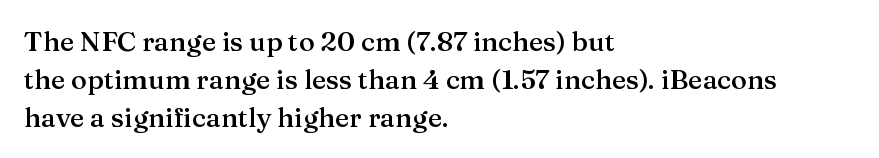
{"italic": "no", "bold": "semi", "underline": "no", "align": "left", "line_spacing": "normal", "line_spacing_ratio": 1.4, "letter_spacing": "normal", "letter_spacing_em": 0.0, "glyph_px": 27}
